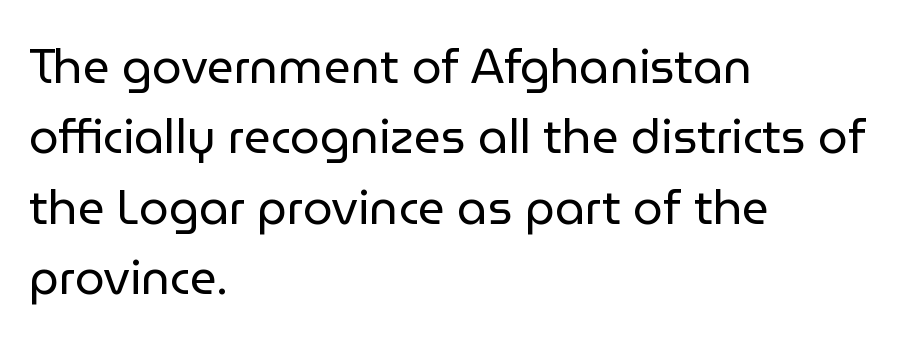
{"serif": "no", "italic": "no", "bold": "no", "weight": "regular", "width": "normal", "stroke_contrast": "low", "x_height": "medium", "monospaced": "no", "underline": "no", "align": "left", "line_spacing": "normal", "line_spacing_ratio": 1.5, "letter_spacing": "normal", "letter_spacing_em": 0.0, "glyph_px": 47}
